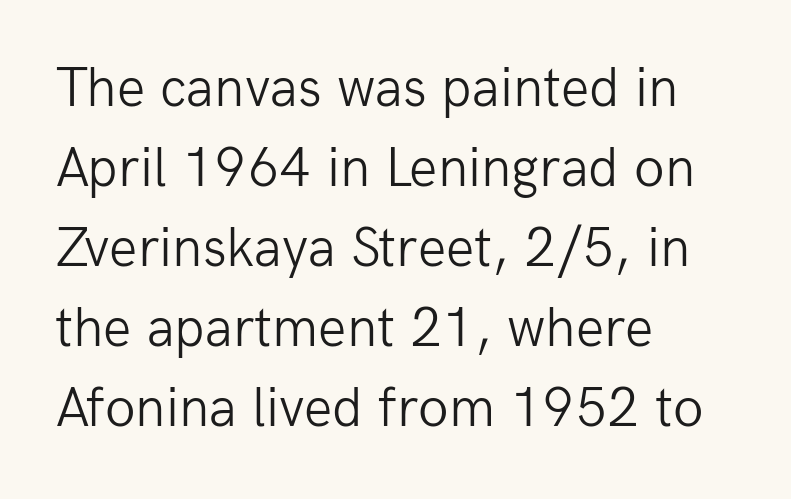
Q: Is the text bold? A: No.
Q: Is the text italic (slanted)? A: No, it is upright.
Q: Is the typeface a serif or a sans-serif typeface? A: Sans-serif.
Q: Is the text underlined? A: No.
Q: How is the paragraph aligned? A: Left-aligned.
Q: Is the spacing between letters normal or unusually wide? A: Normal.
Q: Is the spacing between lines tight, normal or loose? A: Normal.
Q: Width (condensed, normal, or wide)? A: Normal.
Q: Stroke contrast? A: Low.
Q: x-height? A: Medium.
Q: Monospaced? A: No.
